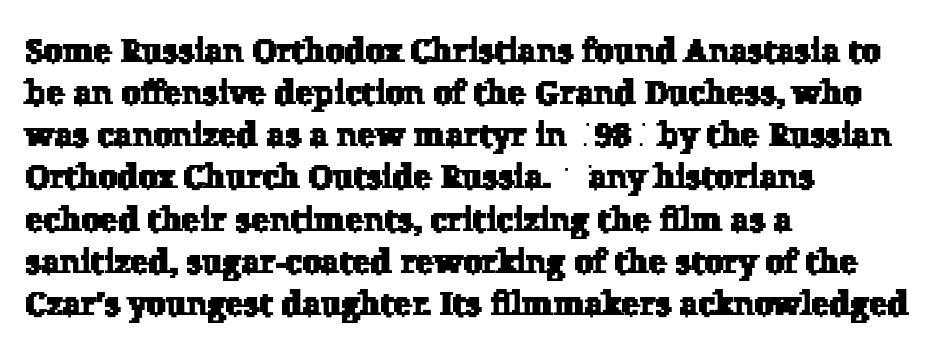
All the whitespace from short lines collects on the right. The rendering shows small feet on the letterforms — a serif design. Here the designer chose a conventional face with non-uniform glyph widths. Descenders hang freely into open space. The gaps between neighbouring characters are ordinary and unremarkable.
